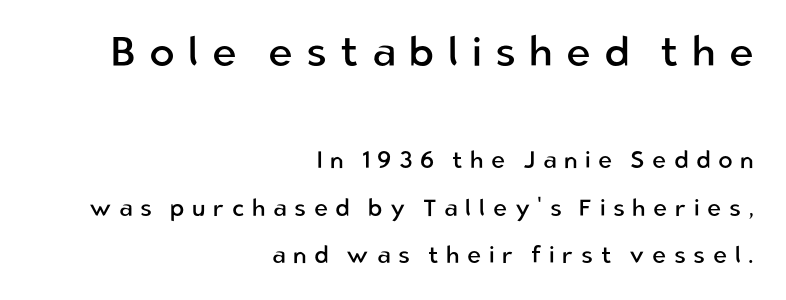
{"serif": "no", "italic": "no", "bold": "no", "weight": "regular", "width": "normal", "stroke_contrast": "low", "x_height": "medium", "monospaced": "no", "underline": "no", "align": "right", "line_spacing": "loose", "line_spacing_ratio": 1.97, "letter_spacing": "wide", "letter_spacing_em": 0.31, "larger_block": "first", "size_ratio": 1.75, "glyph_px": 42}
